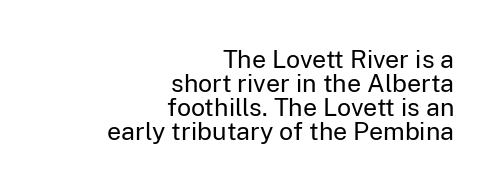
The image shows 25 px text type, upright; set right-aligned, tight line spacing (0.96x), normal letter spacing, not underlined.
